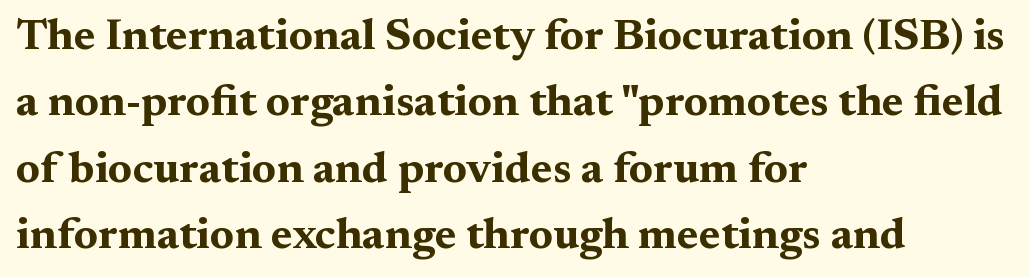
Q: Is the text bold? A: Yes.
Q: Is the text italic (slanted)? A: No, it is upright.
Q: Is the typeface a serif or a sans-serif typeface? A: Serif.
Q: Is the text underlined? A: No.
Q: How is the paragraph aligned? A: Left-aligned.
Q: Is the spacing between letters normal or unusually wide? A: Normal.
Q: Is the spacing between lines tight, normal or loose? A: Normal.
Q: Width (condensed, normal, or wide)? A: Wide.
Q: Stroke contrast? A: Medium.
Q: x-height? A: Medium.
Q: Monospaced? A: No.
